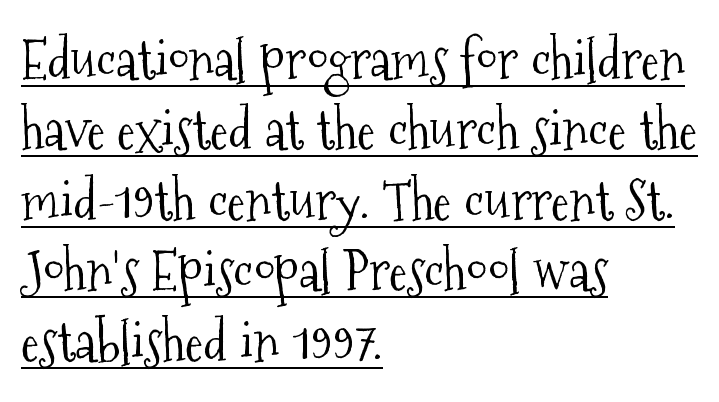
The image shows 55 px light, condensed serif type, upright; set left-aligned, normal line spacing (1.28x), normal letter spacing, underlined; medium stroke contrast and a medium x-height.
